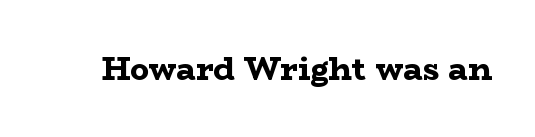
{"serif": "yes", "italic": "no", "bold": "yes", "weight": "bold", "width": "wide", "stroke_contrast": "low", "x_height": "medium", "monospaced": "no", "underline": "no", "letter_spacing": "normal", "letter_spacing_em": 0.0, "glyph_px": 32}
